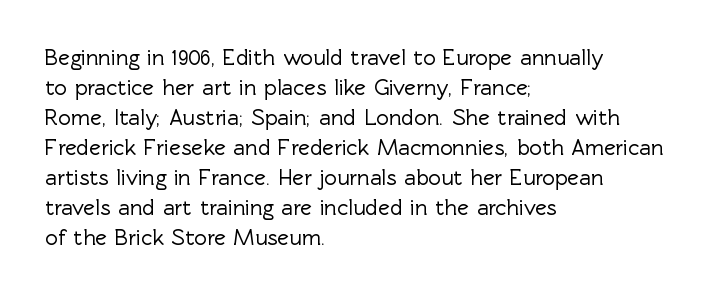
The image shows 22 px text type, upright; set left-aligned, normal line spacing (1.36x), normal letter spacing, not underlined.
